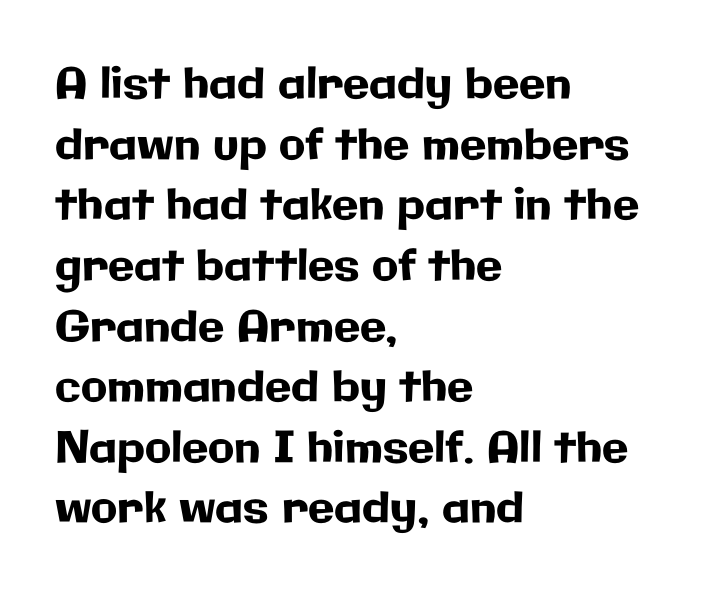
The image shows 43 px sans-serif type, upright; set left-aligned, normal line spacing (1.41x), normal letter spacing, not underlined; low stroke contrast and a medium x-height.
